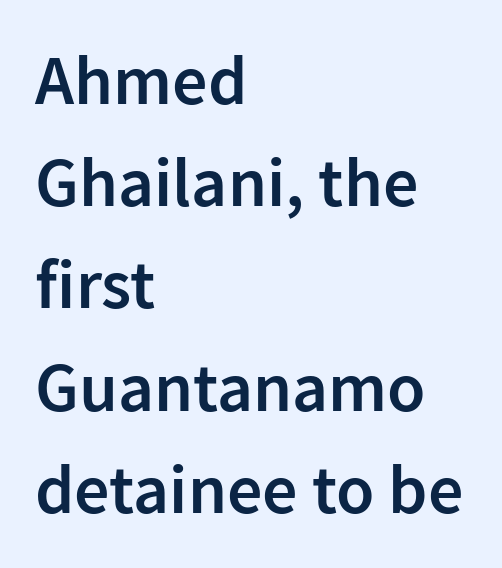
The image shows 70 px semibold sans-serif type, upright; set left-aligned, normal line spacing (1.46x), normal letter spacing, not underlined; low stroke contrast and a medium x-height.
